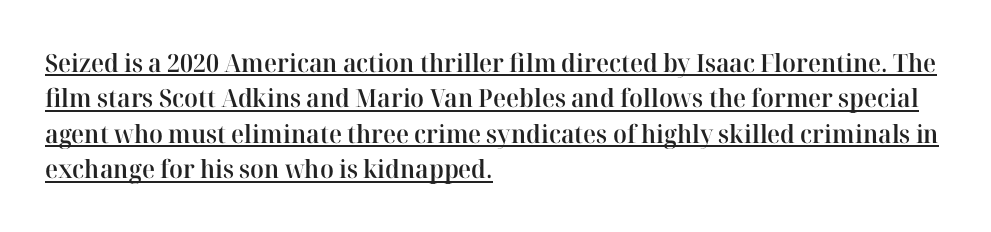
Whoever set this chose a conventional vertical rhythm. The typography opts for an upright posture over an oblique one. Quick note: underline on. This rendering uses left alignment, leaving the right contour irregular.
